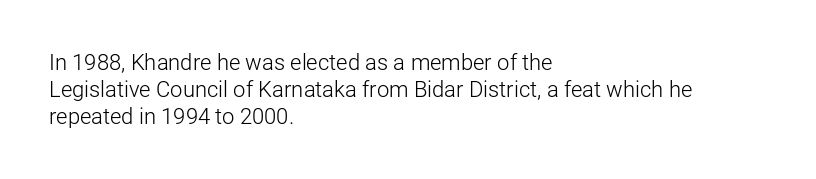
{"italic": "no", "bold": "no", "underline": "no", "align": "left", "line_spacing_ratio": 1.22, "letter_spacing": "normal", "letter_spacing_em": 0.0, "glyph_px": 22}
